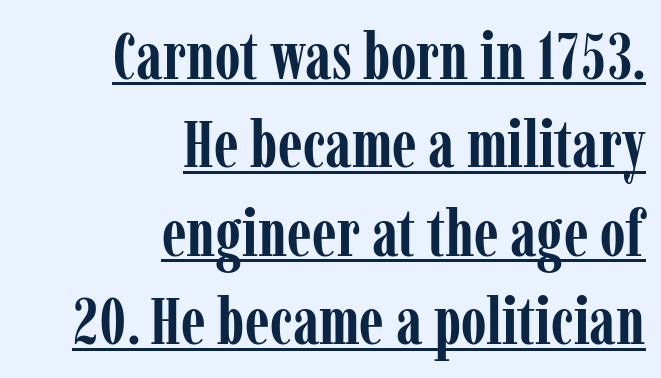
{"serif": "yes", "italic": "no", "bold": "yes", "weight": "semibold", "width": "condensed", "stroke_contrast": "low", "x_height": "medium", "monospaced": "no", "underline": "yes", "align": "right", "line_spacing": "normal", "line_spacing_ratio": 1.34, "letter_spacing": "normal", "letter_spacing_em": 0.0, "glyph_px": 66}
